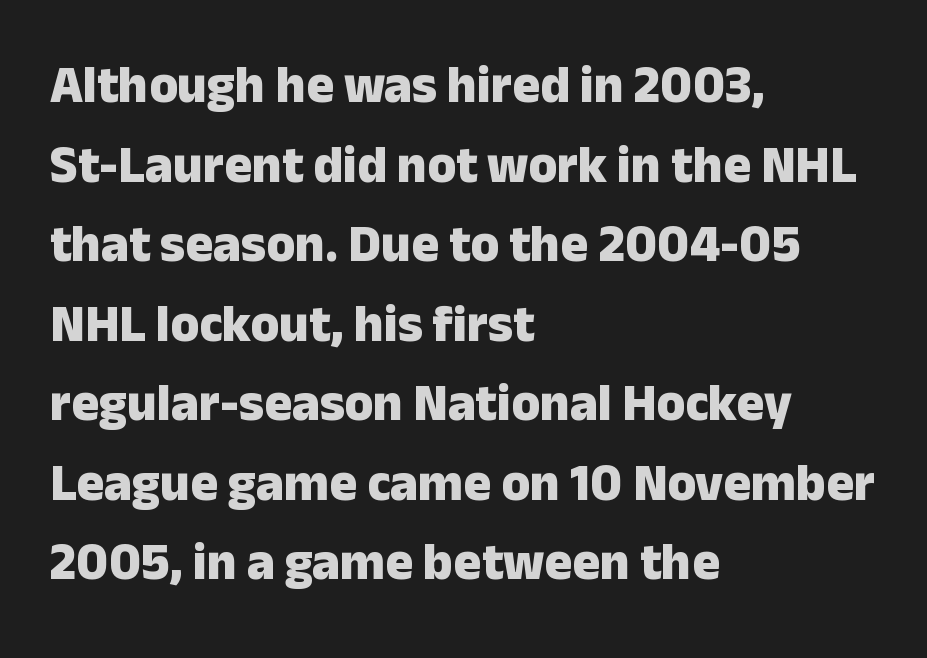
{"serif": "no", "italic": "no", "bold": "yes", "weight": "heavy", "width": "normal", "stroke_contrast": "low", "x_height": "medium", "monospaced": "no", "underline": "no", "align": "left", "line_spacing": "normal", "line_spacing_ratio": 1.53, "letter_spacing": "normal", "letter_spacing_em": 0.0, "glyph_px": 52}
